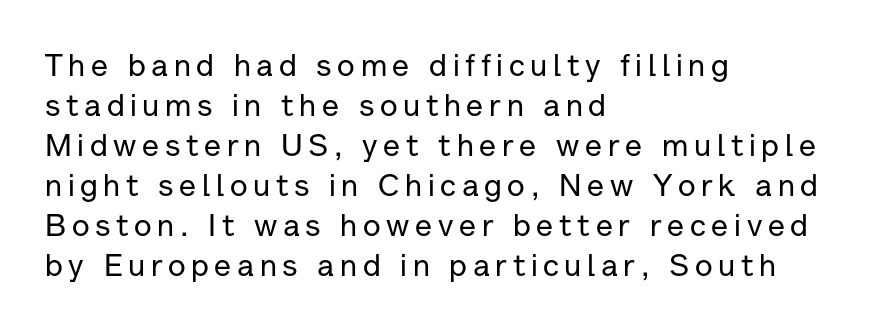
{"serif": "no", "italic": "no", "width": "normal", "stroke_contrast": "low", "x_height": "medium", "monospaced": "no", "underline": "no", "align": "left", "line_spacing": "normal", "line_spacing_ratio": 1.29, "glyph_px": 31}
